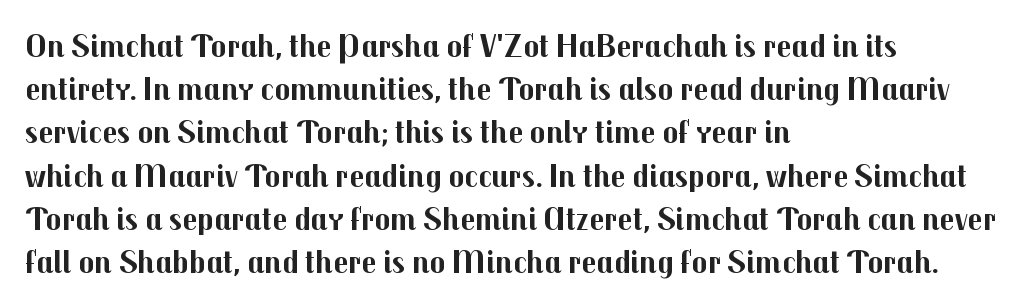
The image shows 33 px bold sans-serif type, upright; set left-aligned, normal line spacing (1.31x), normal letter spacing, not underlined; medium stroke contrast and a medium x-height.
